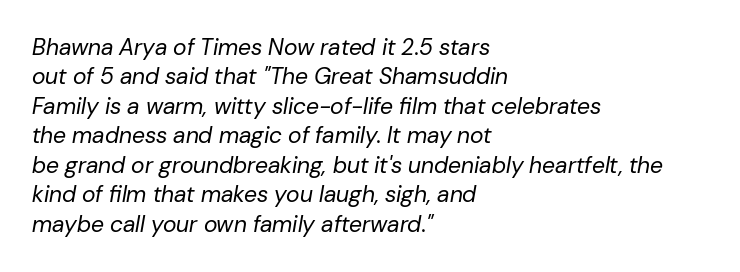
{"italic": "yes", "lean": "right", "slant_degrees": 10, "bold": "no", "underline": "no", "align": "left", "line_spacing": "normal", "line_spacing_ratio": 1.28, "letter_spacing": "normal", "letter_spacing_em": 0.0, "glyph_px": 23}
